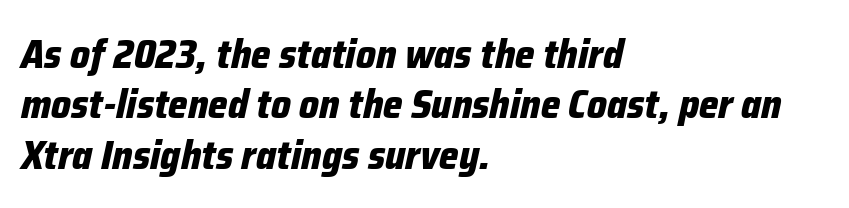
The image shows 41 px bold, condensed type, italic (leaning right); set left-aligned, line spacing 1.23x, normal letter spacing, not underlined; low stroke contrast and a medium x-height.
